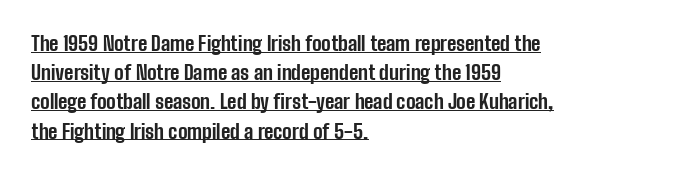
Q: Is the text bold? A: Yes.
Q: Is the text italic (slanted)? A: No, it is upright.
Q: Is the text underlined? A: Yes.
Q: How is the paragraph aligned? A: Left-aligned.
Q: Is the spacing between letters normal or unusually wide? A: Normal.
Q: Is the spacing between lines tight, normal or loose? A: Normal.
